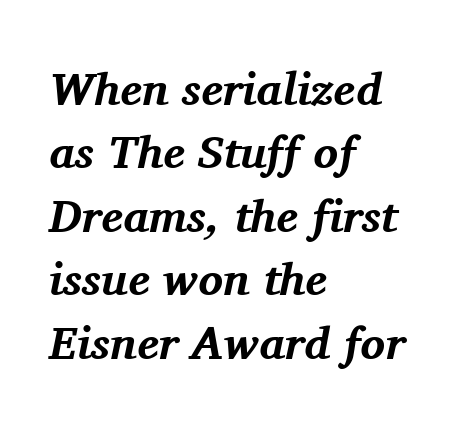
{"serif": "yes", "italic": "yes", "lean": "right", "slant_degrees": 11, "bold": "yes", "weight": "bold", "width": "normal", "stroke_contrast": "medium", "x_height": "medium", "monospaced": "no", "underline": "no", "align": "left", "line_spacing": "normal", "line_spacing_ratio": 1.38, "letter_spacing": "normal", "letter_spacing_em": 0.0, "glyph_px": 46}
